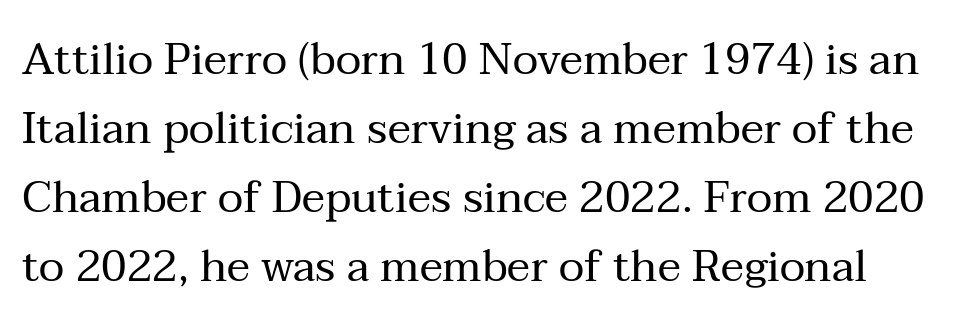
Q: Is the text bold? A: No.
Q: Is the text italic (slanted)? A: No, it is upright.
Q: Is the typeface a serif or a sans-serif typeface? A: Serif.
Q: Is the text underlined? A: No.
Q: Is the spacing between letters normal or unusually wide? A: Normal.
Q: Is the spacing between lines tight, normal or loose? A: Normal.
Q: Width (condensed, normal, or wide)? A: Normal.
Q: Stroke contrast? A: Medium.
Q: x-height? A: Medium.
Q: Monospaced? A: No.
